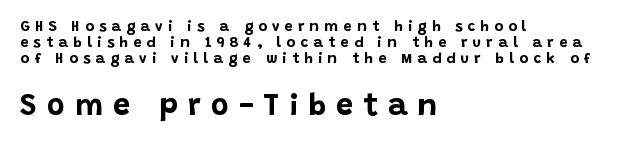
Q: Is the text bold? A: Yes.
Q: Is the text italic (slanted)? A: No, it is upright.
Q: Is the typeface a serif or a sans-serif typeface? A: Sans-serif.
Q: Is the text underlined? A: No.
Q: How is the paragraph aligned? A: Left-aligned.
Q: Is the spacing between letters normal or unusually wide? A: Unusually wide.
Q: Is the spacing between lines tight, normal or loose? A: Tight.
Q: Which block of text is set in a larger size, the first (top) or the second (bottom)? A: The second (bottom) one.
Q: Width (condensed, normal, or wide)? A: Normal.
Q: Stroke contrast? A: Low.
Q: x-height? A: Large.
Q: Monospaced? A: No.
